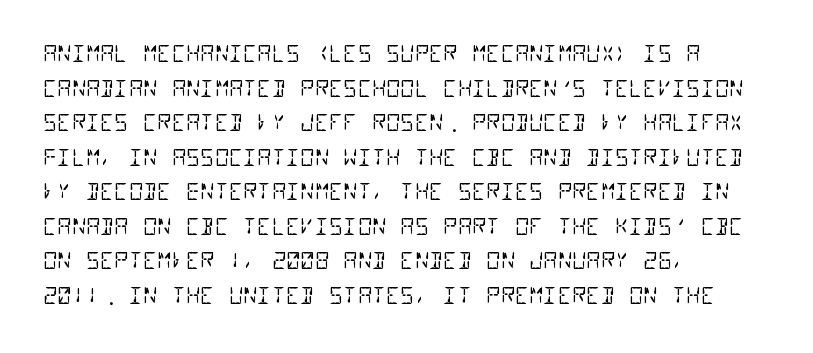
Stroke mass is kept to a normal reading level or below. Whoever set this chose a conventional vertical rhythm. A bare baseline throughout the passage. Short and long lines alike share a common starting point at left.
